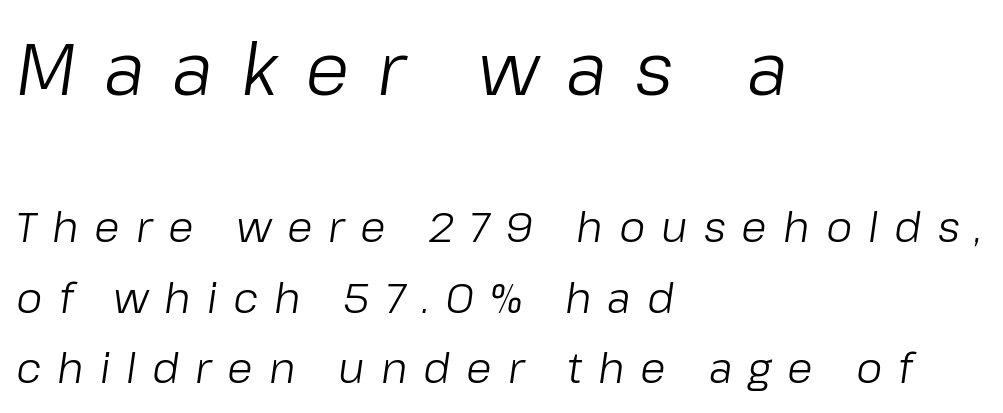
Q: Is the text bold? A: No.
Q: Is the text italic (slanted)? A: Yes, it leans right by about 8 degrees.
Q: Is the text underlined? A: No.
Q: How is the paragraph aligned? A: Left-aligned.
Q: Is the spacing between letters normal or unusually wide? A: Unusually wide.
Q: Is the spacing between lines tight, normal or loose? A: Normal.
Q: Which block of text is set in a larger size, the first (top) or the second (bottom)? A: The first (top) one.
Q: Width (condensed, normal, or wide)? A: Normal.
Q: Stroke contrast? A: Low.
Q: x-height? A: Medium.
Q: Monospaced? A: No.
